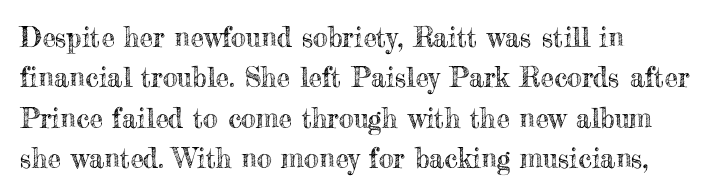
Q: Is the text italic (slanted)? A: No, it is upright.
Q: Is the text underlined? A: No.
Q: How is the paragraph aligned? A: Left-aligned.
Q: Is the spacing between letters normal or unusually wide? A: Normal.
Q: Is the spacing between lines tight, normal or loose? A: Normal.
